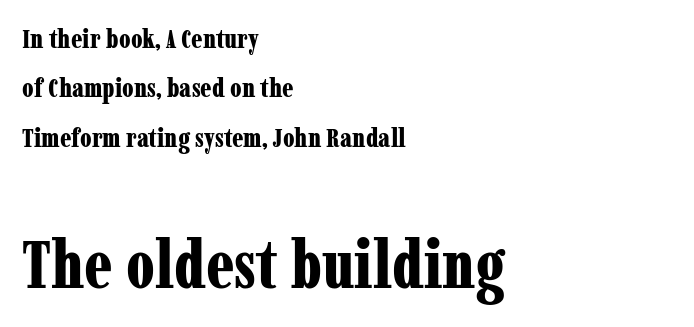
{"serif": "yes", "italic": "no", "bold": "yes", "weight": "bold", "width": "condensed", "stroke_contrast": "low", "x_height": "medium", "monospaced": "no", "underline": "no", "align": "left", "line_spacing_ratio": 1.83, "letter_spacing": "normal", "letter_spacing_em": 0.0, "larger_block": "second", "size_ratio": 2.48, "glyph_px": 67}
